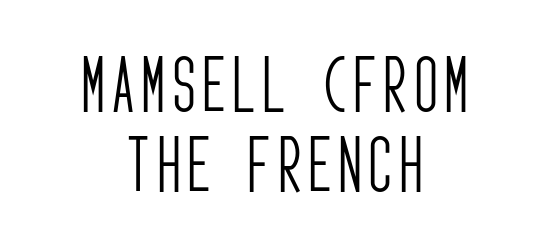
Does the copy run flush right? No — it is centered line by line. The line-height multiplier appears to be the usual default. A roman cut, with each character standing at attention. Heft: none added — not bold. Letterform terminals end flat and unadorned throughout the passage. Unmarked baselines from the first word to the last.
